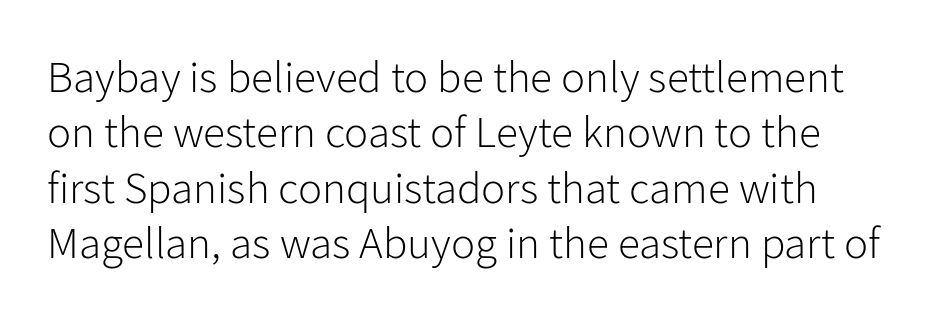
Is the stroke heavy? The answer is a plain regular-or-lighter. These lines were composed using upright roman letters. Each row of text sits above clean, open space. There is no visible air inserted between adjacent glyphs. You could not count columns in this text — the font is proportionally spaced. I'd call this a sans setting — the letters go barefoot.
